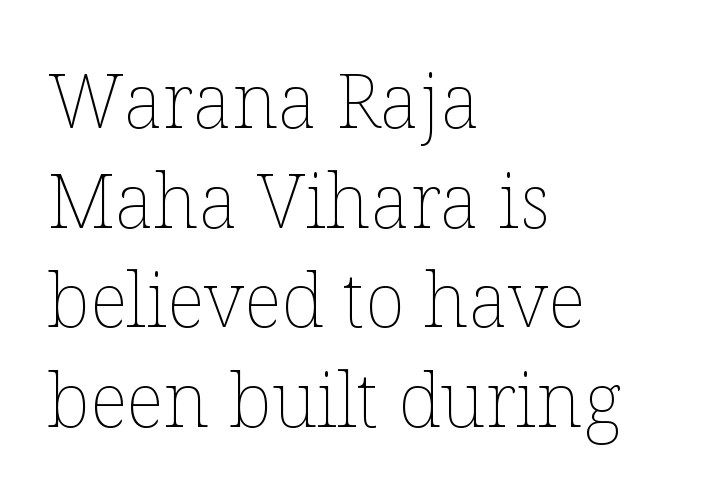
The image shows 75 px thin type, upright; set left-aligned, normal line spacing (1.33x), normal letter spacing, not underlined; low stroke contrast and a medium x-height.
